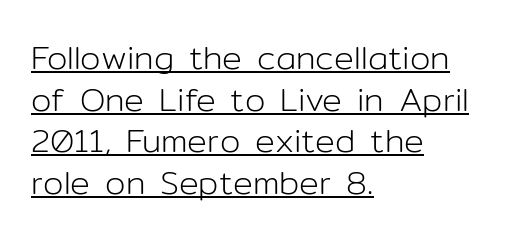
The image shows 33 px light sans-serif type, upright; set left-aligned, normal line spacing (1.26x), normal letter spacing, underlined; low stroke contrast and a medium x-height.
